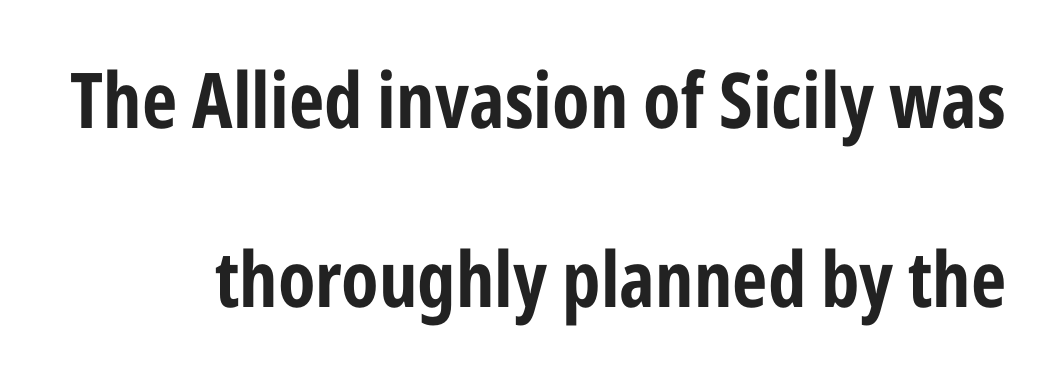
The image shows 77 px bold, condensed sans-serif type, upright; set loose line spacing (2.32x), normal letter spacing, not underlined; low stroke contrast and a medium x-height.
